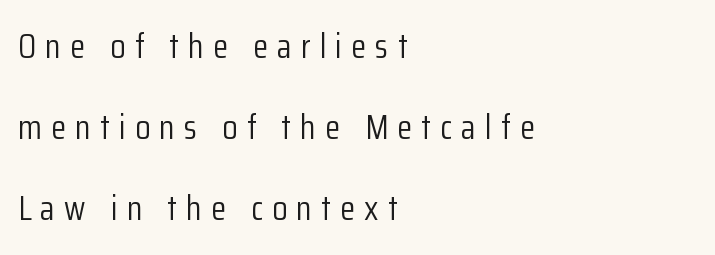
Q: Is the text bold? A: No.
Q: Is the text italic (slanted)? A: No, it is upright.
Q: Is the typeface a serif or a sans-serif typeface? A: Sans-serif.
Q: Is the text underlined? A: No.
Q: How is the paragraph aligned? A: Left-aligned.
Q: Is the spacing between letters normal or unusually wide? A: Unusually wide.
Q: Is the spacing between lines tight, normal or loose? A: Loose.
Q: Width (condensed, normal, or wide)? A: Condensed.
Q: Stroke contrast? A: Low.
Q: x-height? A: Medium.
Q: Monospaced? A: No.
